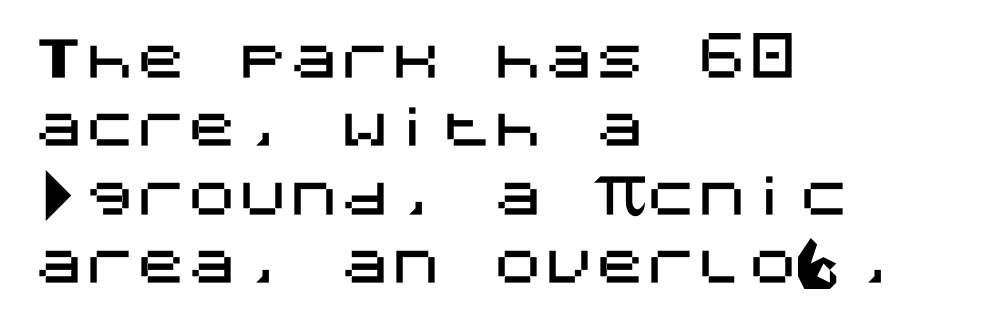
{"serif": "no", "italic": "no", "width": "normal", "stroke_contrast": "medium", "x_height": "large", "underline": "no", "align": "left", "line_spacing": "normal", "line_spacing_ratio": 1.34, "letter_spacing": "normal", "letter_spacing_em": 0.0, "glyph_px": 51}
